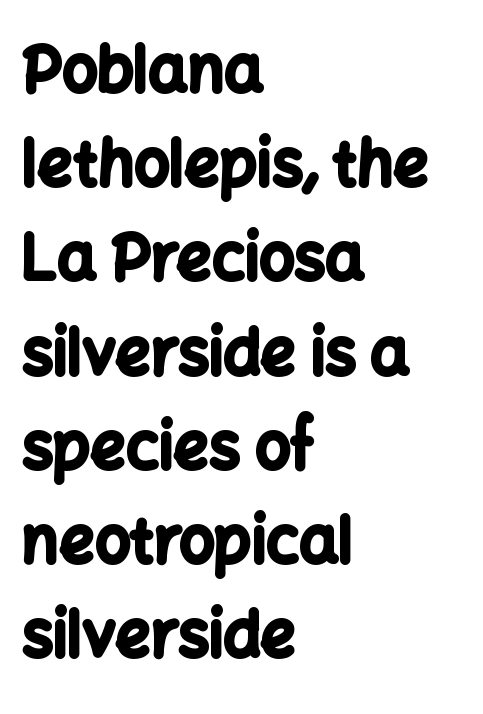
Look at the tracking — it's just the regular setting, nothing added. Where is the straight margin? On the left. This is sans-serif lettering, the kind often seen on screens and signage. Beneath every word, the page is bare. The lettering stays uniformly vertical, giving the passage a roman look. In terms of leading, this rendering sits right in the middle.
